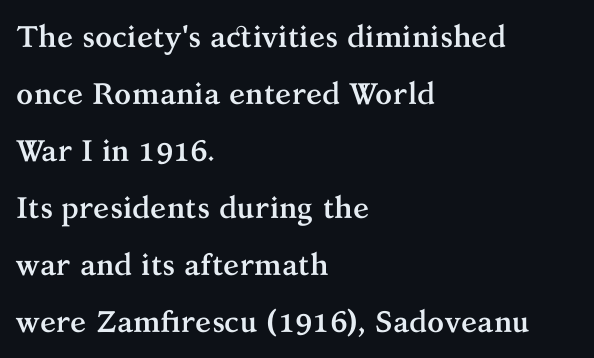
Q: Is the text bold? A: Yes.
Q: Is the text italic (slanted)? A: No, it is upright.
Q: Is the typeface a serif or a sans-serif typeface? A: Serif.
Q: Is the text underlined? A: No.
Q: How is the paragraph aligned? A: Left-aligned.
Q: Is the spacing between letters normal or unusually wide? A: Normal.
Q: Is the spacing between lines tight, normal or loose? A: Loose.
Q: Width (condensed, normal, or wide)? A: Normal.
Q: Stroke contrast? A: Medium.
Q: x-height? A: Medium.
Q: Monospaced? A: No.
